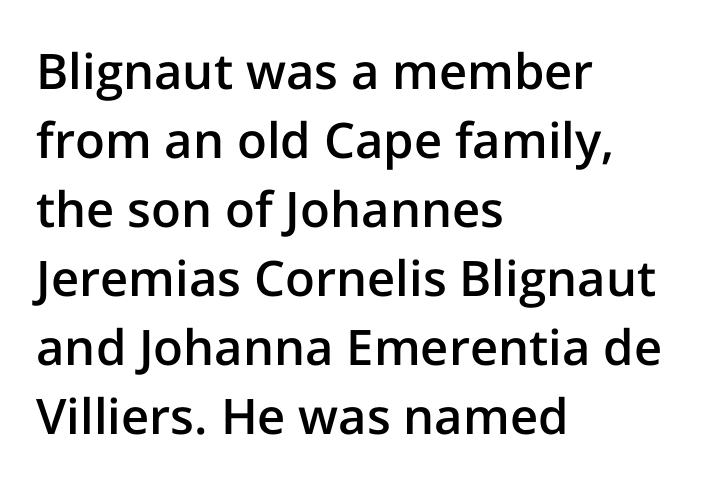
{"serif": "no", "italic": "no", "bold": "semi", "weight": "semibold", "width": "normal", "stroke_contrast": "low", "x_height": "medium", "monospaced": "no", "underline": "no", "align": "left", "line_spacing": "normal", "line_spacing_ratio": 1.41, "letter_spacing": "normal", "letter_spacing_em": 0.0, "glyph_px": 49}
